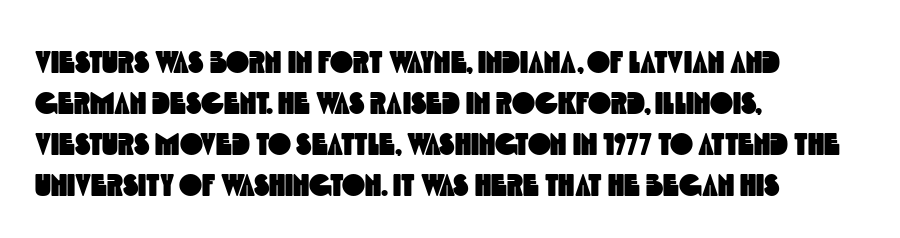
Q: Is the typeface a serif or a sans-serif typeface? A: Sans-serif.
Q: Is the text underlined? A: No.
Q: How is the paragraph aligned? A: Left-aligned.
Q: Is the spacing between letters normal or unusually wide? A: Normal.
Q: Is the spacing between lines tight, normal or loose? A: Normal.
Q: Width (condensed, normal, or wide)? A: Condensed.
Q: x-height? A: Large.
Q: Monospaced? A: No.
